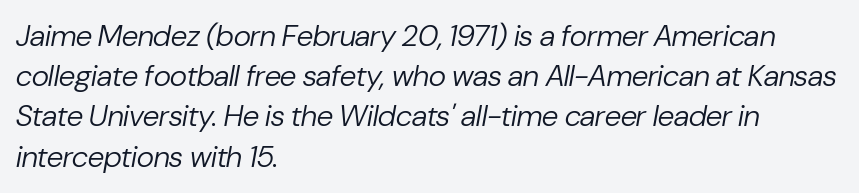
{"italic": "yes", "lean": "right", "slant_degrees": 10, "bold": "no", "weight": "regular", "width": "normal", "stroke_contrast": "low", "x_height": "medium", "monospaced": "no", "underline": "no", "align": "left", "line_spacing": "normal", "line_spacing_ratio": 1.34, "letter_spacing": "normal", "letter_spacing_em": 0.0, "glyph_px": 30}
